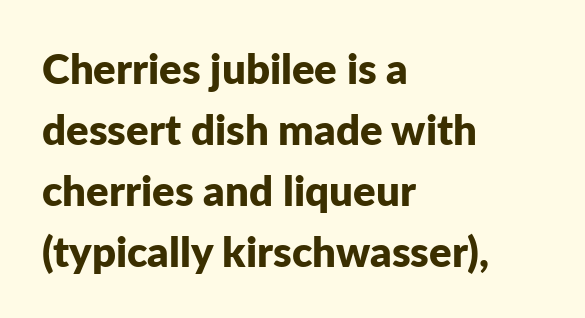
Vertical strokes here are truly vertical. These lines sit exactly where default settings would place them. Notice how the passage keeps a crisp vertical edge on the left only. Nothing unusual about the tracking: characters are spaced as the font intends. The characters display no serif detailing; their extremities are plain. Descenders are the only things crossing below the line.
